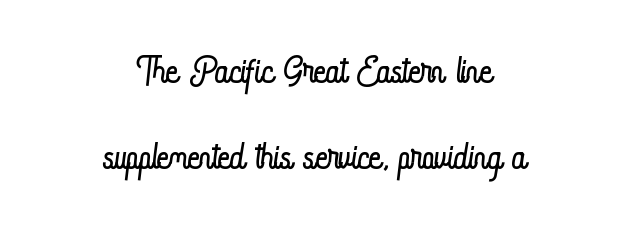
{"bold": "no", "weight": "light", "width": "condensed", "stroke_contrast": "low", "x_height": "small", "monospaced": "no", "underline": "no", "align": "center", "line_spacing": "normal", "line_spacing_ratio": 1.62, "letter_spacing": "normal", "letter_spacing_em": 0.0, "glyph_px": 53}
